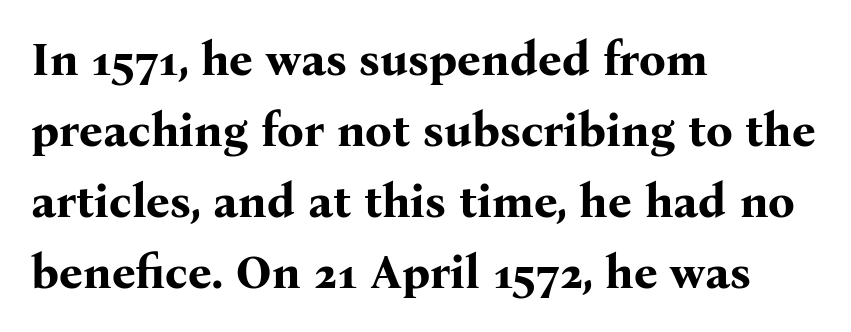
{"serif": "yes", "italic": "no", "bold": "yes", "weight": "bold", "width": "normal", "stroke_contrast": "medium", "x_height": "medium", "monospaced": "no", "underline": "no", "align": "left", "line_spacing": "normal", "line_spacing_ratio": 1.51, "letter_spacing": "normal", "letter_spacing_em": 0.0, "glyph_px": 47}
